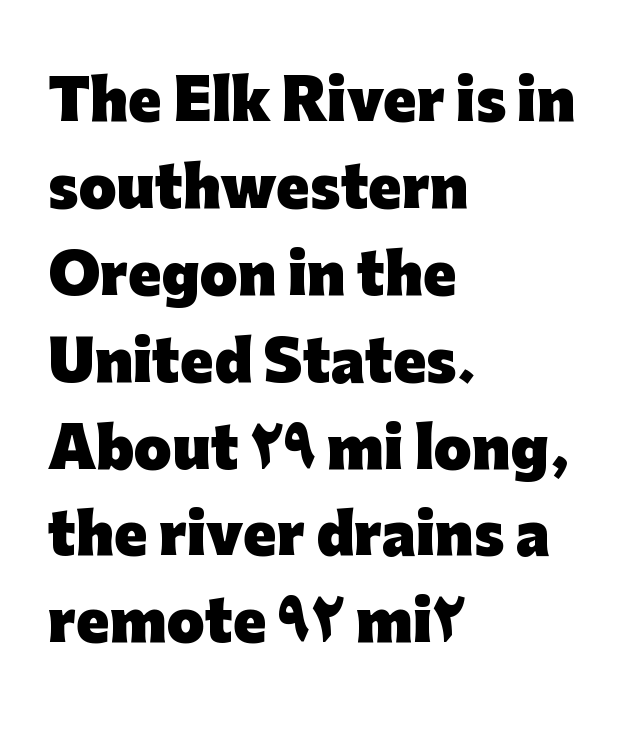
{"serif": "no", "italic": "no", "bold": "yes", "weight": "heavy", "width": "normal", "stroke_contrast": "low", "x_height": "medium", "monospaced": "no", "underline": "no", "align": "left", "line_spacing": "normal", "line_spacing_ratio": 1.58, "letter_spacing": "normal", "letter_spacing_em": 0.0, "glyph_px": 55}
